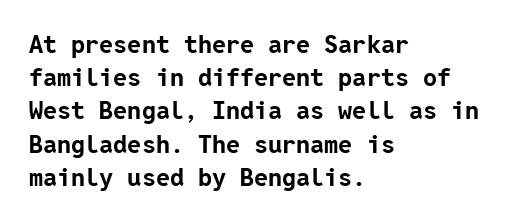
One-word summary of the alignment: left. Compared with an ordinary text face, these strokes are far heavier — a full bold. Interline gaps are of average width in this sample. Letter spacing: default. The baseline area is clear. The letters stand upright; this is a roman face.
